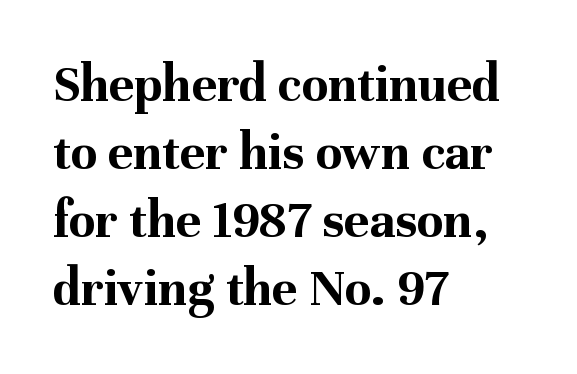
The image shows 54 px bold serif type, upright; set left-aligned, normal line spacing (1.26x), normal letter spacing, not underlined; medium stroke contrast and a medium x-height.
